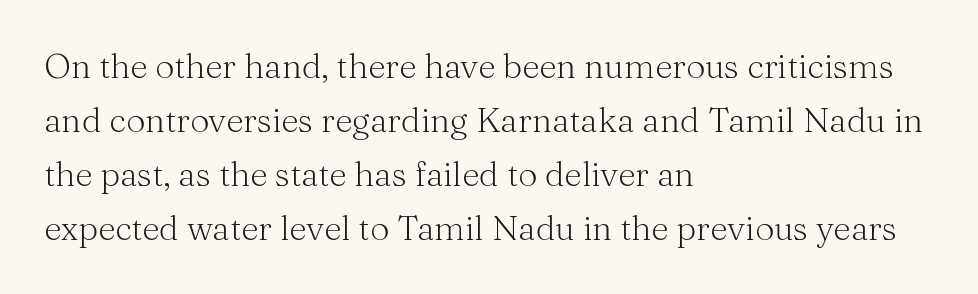
{"serif": "yes", "italic": "no", "bold": "no", "weight": "light", "width": "normal", "stroke_contrast": "medium", "x_height": "medium", "monospaced": "no", "underline": "no", "align": "left", "line_spacing": "normal", "line_spacing_ratio": 1.59, "letter_spacing": "normal", "letter_spacing_em": 0.0, "glyph_px": 34}
